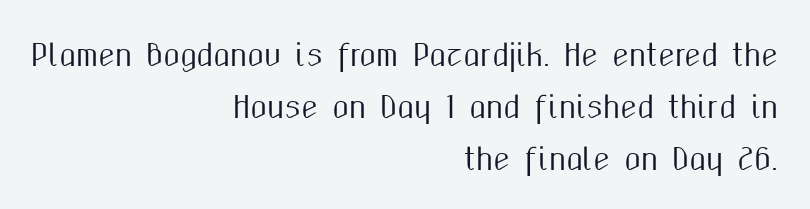
Q: Is the text italic (slanted)? A: No, it is upright.
Q: Is the typeface a serif or a sans-serif typeface? A: Sans-serif.
Q: Is the text underlined? A: No.
Q: How is the paragraph aligned? A: Right-aligned.
Q: Is the spacing between letters normal or unusually wide? A: Normal.
Q: Width (condensed, normal, or wide)? A: Condensed.
Q: Stroke contrast? A: Medium.
Q: x-height? A: Medium.
Q: Monospaced? A: No.
